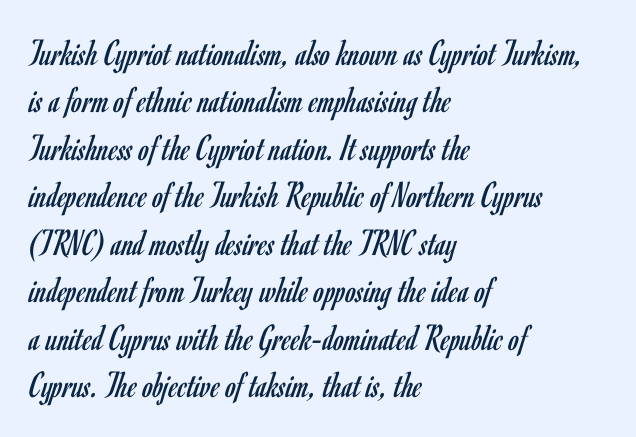
Honestly, there is no underline to notice here at all. The passage shown is typed in a proportional face where columns would drift. Each word holds together tightly as a unit, with standard inter-letter gaps. Casual observation: everything's shoved over to the left.
